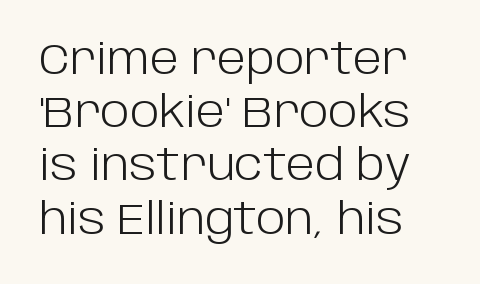
The image shows 44 px light sans-serif type, upright; set line spacing 1.21x, normal letter spacing, not underlined; low stroke contrast and a large x-height.
